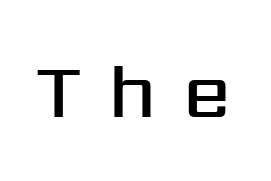
The glyphs are unaccompanied by any horizontal stroke below them. These lines are composed in type without serifs. You can tell it's not italic because the verticals are truly vertical. The strokes are fattened partway — semibold, not bold. The face used here is rendered with a markedly widened letterfit.
